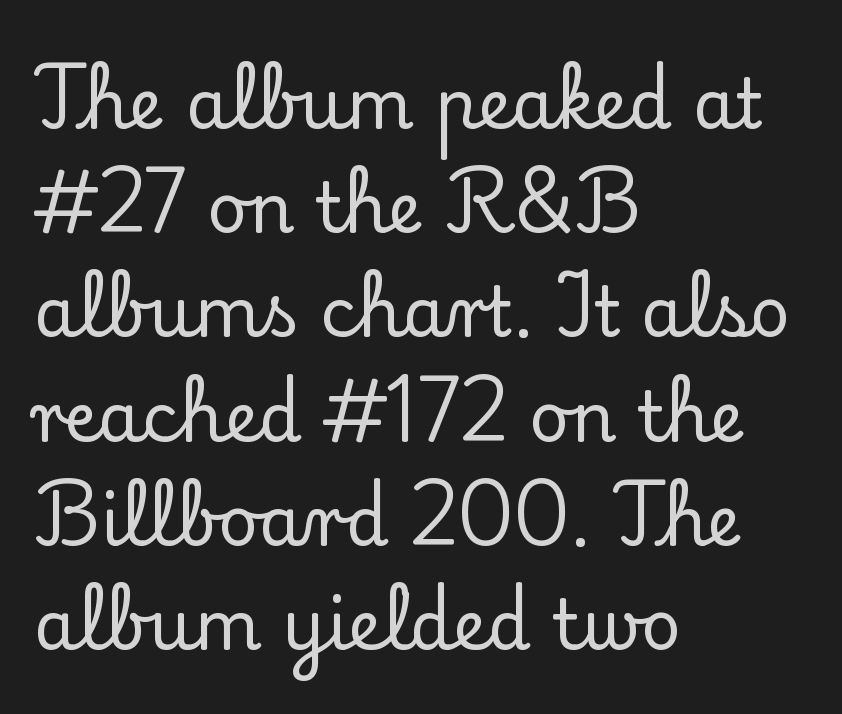
The zone under the glyphs is completely vacant. Are there feet on the stems? There are — it's a serif. Layout note: lines flush left. Is the letter spacing exaggerated? No — it looks like the ordinary default. If you drew a line through each stem, it would be perfectly vertical. A typesetter would call this leading conventional body-copy spacing.
